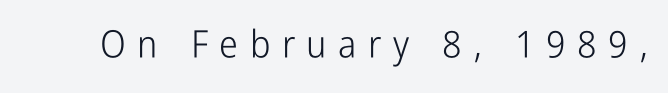
{"serif": "no", "italic": "no", "bold": "no", "weight": "light", "width": "condensed", "stroke_contrast": "low", "x_height": "medium", "monospaced": "no", "underline": "no", "letter_spacing": "wide", "letter_spacing_em": 0.3, "glyph_px": 38}
